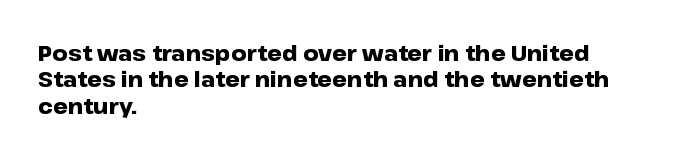
Q: Is the text bold? A: Yes.
Q: Is the text italic (slanted)? A: No, it is upright.
Q: Is the text underlined? A: No.
Q: How is the paragraph aligned? A: Left-aligned.
Q: Is the spacing between letters normal or unusually wide? A: Normal.
Q: Is the spacing between lines tight, normal or loose? A: Normal.
